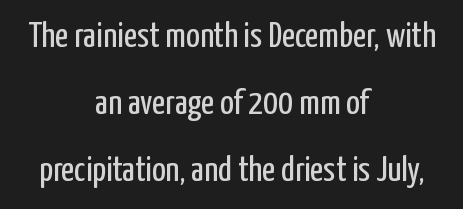
Q: Is the text bold? A: No.
Q: Is the text italic (slanted)? A: No, it is upright.
Q: Is the typeface a serif or a sans-serif typeface? A: Sans-serif.
Q: Is the text underlined? A: No.
Q: How is the paragraph aligned? A: Centered.
Q: Is the spacing between letters normal or unusually wide? A: Normal.
Q: Width (condensed, normal, or wide)? A: Condensed.
Q: Stroke contrast? A: Low.
Q: x-height? A: Medium.
Q: Monospaced? A: No.
